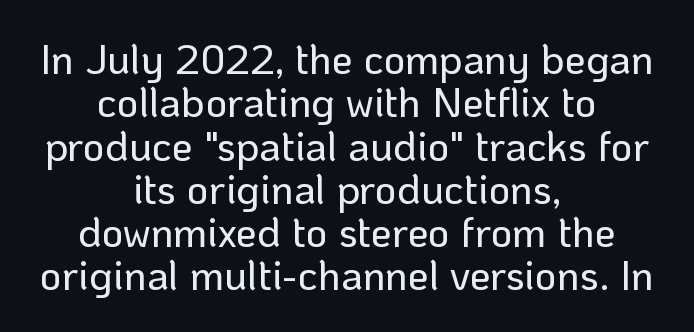
Spacing verdict: proportional, widths tailored to each character. To sum up the face: it is a sans, with no serifs. Underlining? Definitely not there. Here the glyphs are tracked normally, forming tight word shapes.
